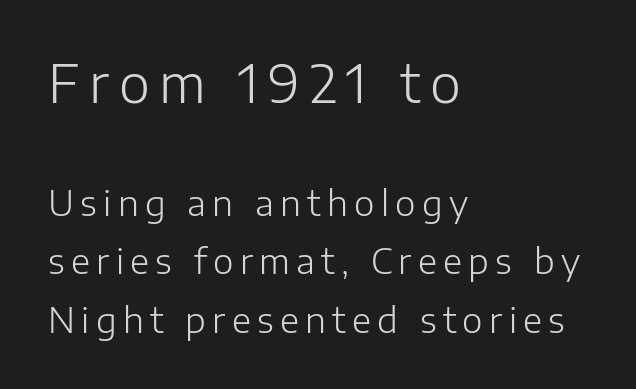
{"serif": "no", "italic": "no", "bold": "no", "weight": "light", "width": "normal", "stroke_contrast": "low", "x_height": "medium", "monospaced": "no", "underline": "no", "align": "left", "line_spacing": "normal", "line_spacing_ratio": 1.67, "larger_block": "first", "size_ratio": 1.51, "glyph_px": 53}
